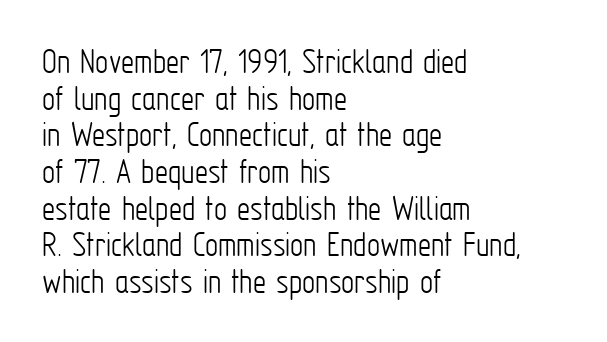
Short and long lines alike share a common starting point at left. If you measured baseline to baseline, you'd find a short distance. Letters have the restrained weight of plain body copy at most. Does extra space separate the letters? No, they use regular spacing. Glance below the letters and you will spot only blank space. Check where the strokes stop: nothing finishes them off — pure sans.
